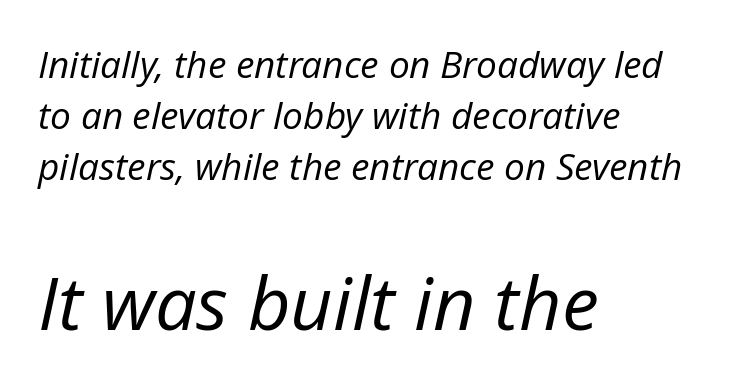
Q: Is the text bold? A: No.
Q: Is the text italic (slanted)? A: Yes, it leans right by about 12 degrees.
Q: Is the text underlined? A: No.
Q: How is the paragraph aligned? A: Left-aligned.
Q: Is the spacing between letters normal or unusually wide? A: Normal.
Q: Is the spacing between lines tight, normal or loose? A: Normal.
Q: Which block of text is set in a larger size, the first (top) or the second (bottom)? A: The second (bottom) one.
Q: Width (condensed, normal, or wide)? A: Normal.
Q: Stroke contrast? A: Low.
Q: x-height? A: Medium.
Q: Monospaced? A: No.
